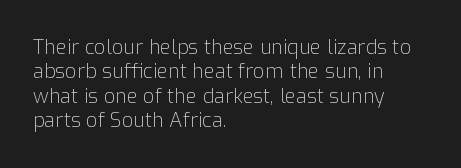
These lines keep a tight, regular rhythm from letter to letter. In CSS terms this would be text-align: left. Weight: in the light-to-regular range. This is roman type, the default non-slanted kind. Decoration check: the copy has no underline.
